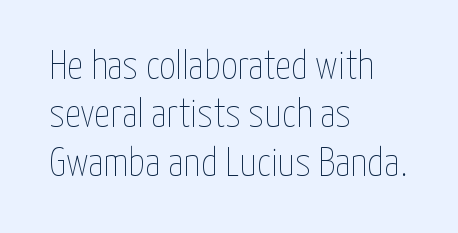
Q: Is the text bold? A: No.
Q: Is the text italic (slanted)? A: No, it is upright.
Q: Is the text underlined? A: No.
Q: How is the paragraph aligned? A: Left-aligned.
Q: Is the spacing between letters normal or unusually wide? A: Normal.
Q: Width (condensed, normal, or wide)? A: Condensed.
Q: Stroke contrast? A: Low.
Q: x-height? A: Medium.
Q: Monospaced? A: No.
